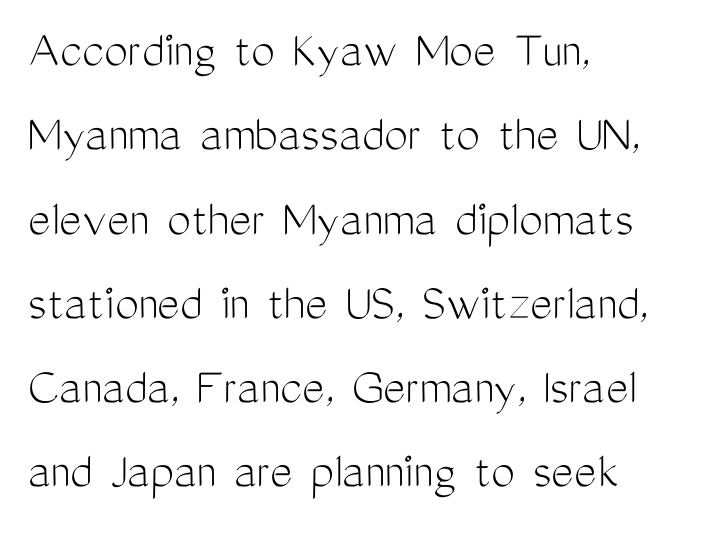
The image shows 53 px light, condensed sans-serif type, upright; set left-aligned, normal line spacing (1.59x), normal letter spacing, not underlined; medium stroke contrast and a medium x-height.
